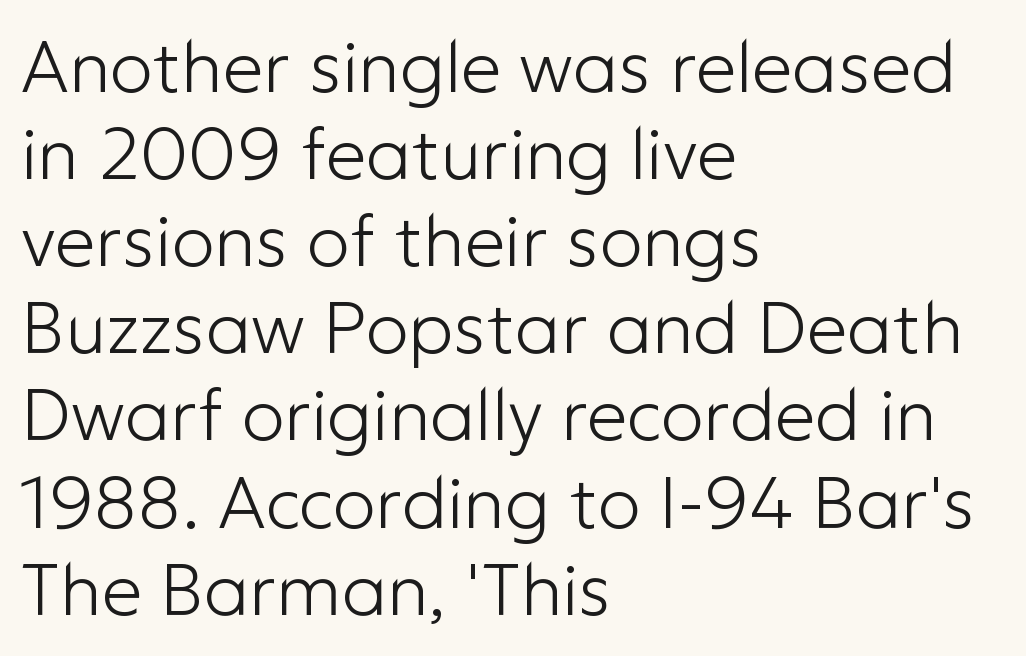
Q: Is the text bold? A: No.
Q: Is the text italic (slanted)? A: No, it is upright.
Q: Is the typeface a serif or a sans-serif typeface? A: Sans-serif.
Q: Is the text underlined? A: No.
Q: How is the paragraph aligned? A: Left-aligned.
Q: Is the spacing between letters normal or unusually wide? A: Normal.
Q: Width (condensed, normal, or wide)? A: Normal.
Q: Stroke contrast? A: Low.
Q: x-height? A: Medium.
Q: Monospaced? A: No.
